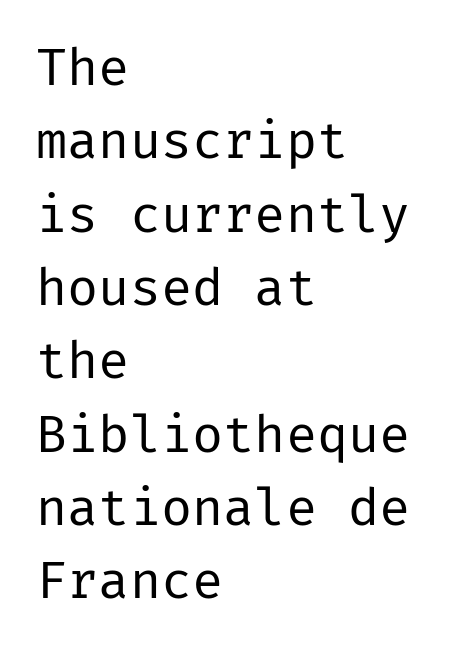
{"serif": "no", "italic": "no", "bold": "no", "weight": "regular", "width": "normal", "stroke_contrast": "low", "x_height": "medium", "underline": "no", "align": "left", "line_spacing": "normal", "line_spacing_ratio": 1.41, "letter_spacing": "normal", "letter_spacing_em": 0.0, "glyph_px": 52}
